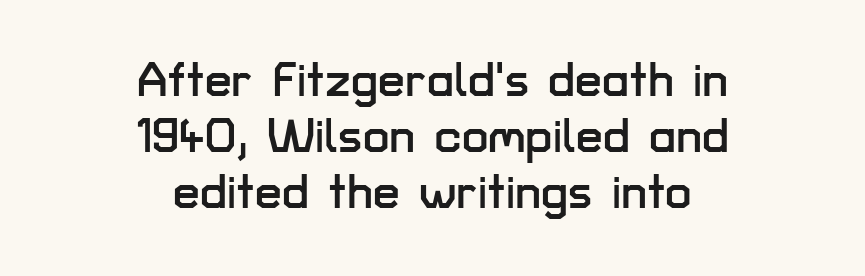
Q: Is the text italic (slanted)? A: No, it is upright.
Q: Is the typeface a serif or a sans-serif typeface? A: Sans-serif.
Q: Is the text underlined? A: No.
Q: How is the paragraph aligned? A: Centered.
Q: Is the spacing between letters normal or unusually wide? A: Normal.
Q: Width (condensed, normal, or wide)? A: Normal.
Q: Stroke contrast? A: Low.
Q: x-height? A: Medium.
Q: Monospaced? A: No.
